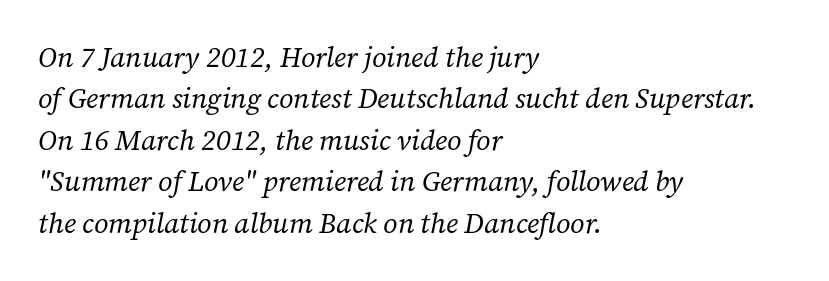
{"serif": "yes", "italic": "yes", "lean": "right", "slant_degrees": 12, "bold": "no", "weight": "regular", "width": "normal", "stroke_contrast": "low", "x_height": "medium", "monospaced": "no", "underline": "no", "align": "left", "line_spacing": "normal", "line_spacing_ratio": 1.48, "letter_spacing": "normal", "letter_spacing_em": 0.0, "glyph_px": 28}
